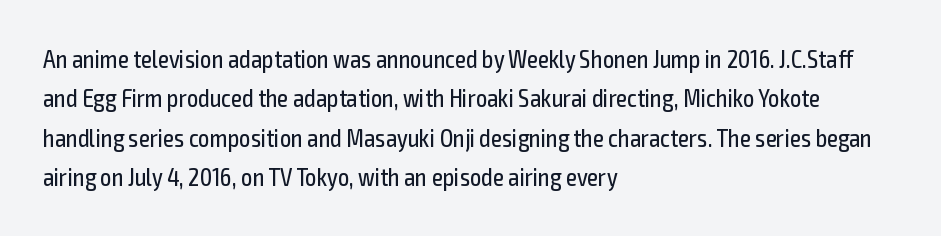
This block has exactly the height ordinary leading produces. Heft: none added — not bold. The face used here is rendered with its standard letterfit. Horizontally, the lines are justified to the leading edge only.
